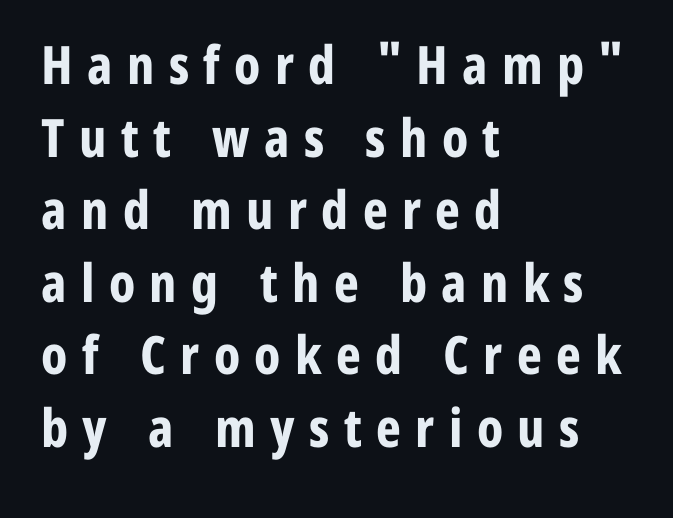
The image shows 53 px bold, condensed sans-serif type, upright; set left-aligned, normal line spacing (1.37x), unusually wide letter spacing (+0.27 em), not underlined; low stroke contrast and a medium x-height.
